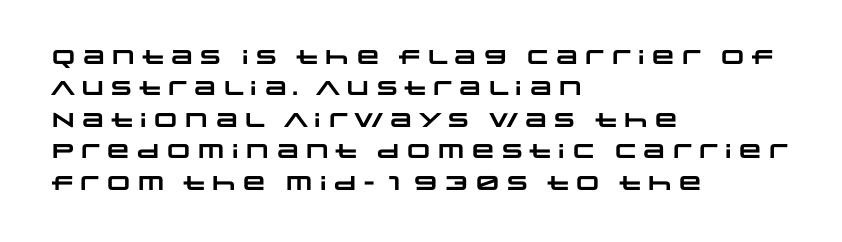
All the whitespace from short lines collects on the right. Tracking here is standard; glyphs follow each other at the usual distance. Does the leading feel generous? No, just average. This is heavy type, rendered in bold. Lines of text with bare space underneath.
